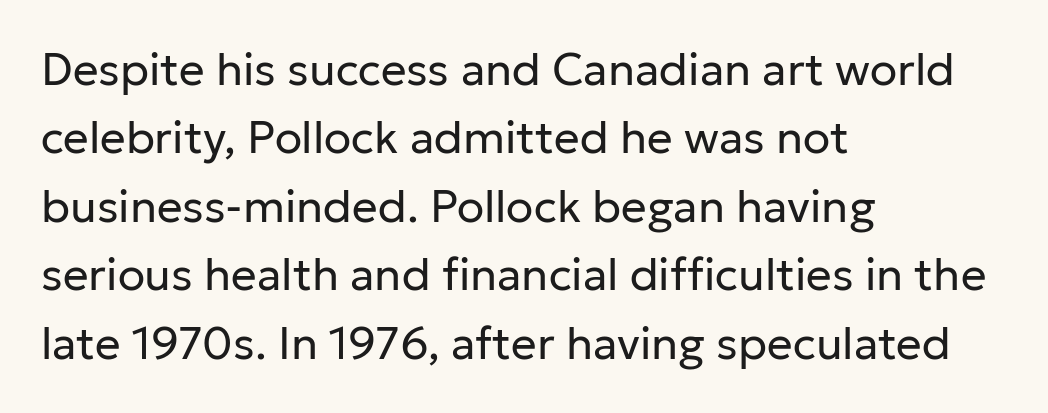
Q: Is the text bold? A: No.
Q: Is the text italic (slanted)? A: No, it is upright.
Q: Is the typeface a serif or a sans-serif typeface? A: Sans-serif.
Q: Is the text underlined? A: No.
Q: How is the paragraph aligned? A: Left-aligned.
Q: Is the spacing between letters normal or unusually wide? A: Normal.
Q: Is the spacing between lines tight, normal or loose? A: Normal.
Q: Width (condensed, normal, or wide)? A: Normal.
Q: Stroke contrast? A: Low.
Q: x-height? A: Medium.
Q: Monospaced? A: No.
